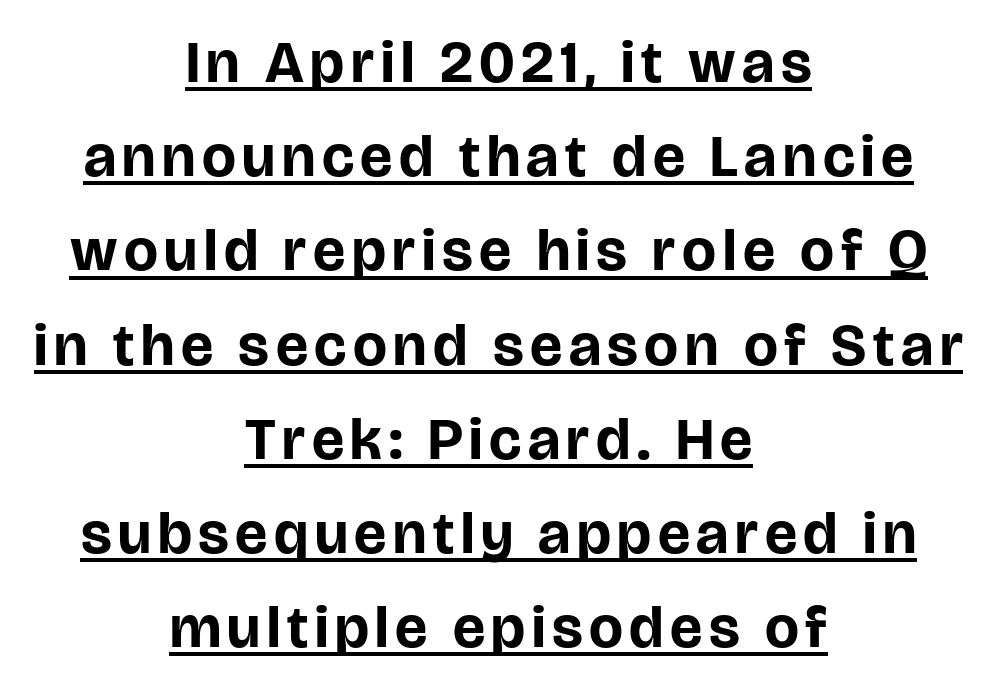
{"serif": "no", "italic": "no", "bold": "yes", "weight": "bold", "width": "normal", "stroke_contrast": "low", "x_height": "large", "monospaced": "no", "underline": "yes", "align": "center", "line_spacing": "normal", "line_spacing_ratio": 1.57, "glyph_px": 60}
